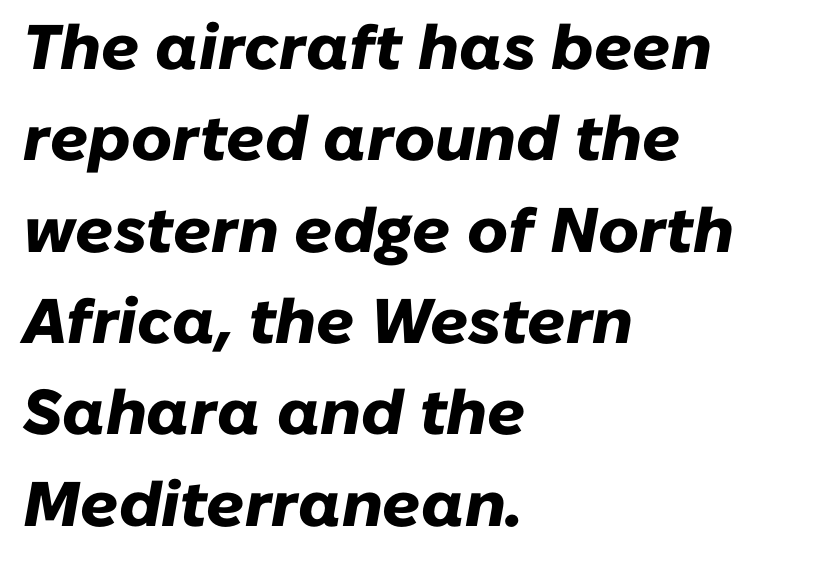
The image shows 63 px heavy type, italic (leaning right); set left-aligned, normal line spacing (1.45x), normal letter spacing, not underlined; low stroke contrast and a medium x-height.
